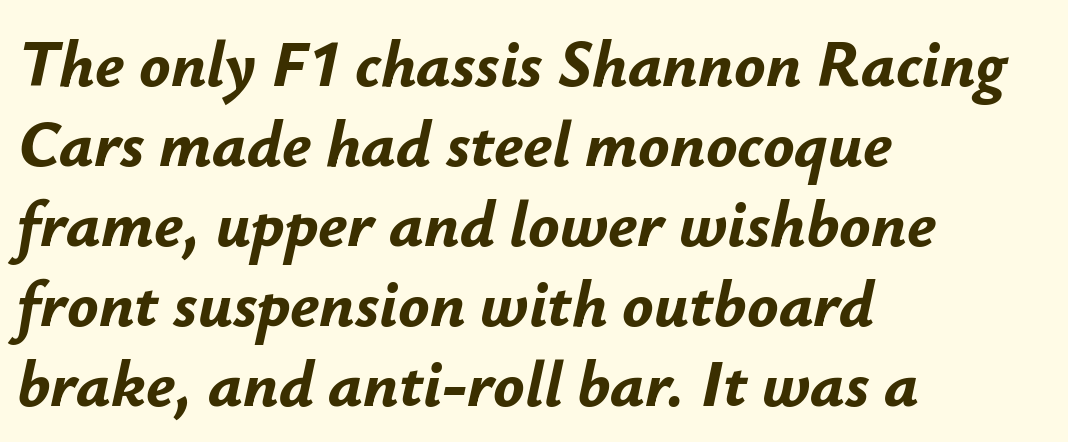
Q: Is the text bold? A: Yes.
Q: Is the text italic (slanted)? A: Yes, it leans right by about 12 degrees.
Q: Is the text underlined? A: No.
Q: How is the paragraph aligned? A: Left-aligned.
Q: Is the spacing between letters normal or unusually wide? A: Normal.
Q: Width (condensed, normal, or wide)? A: Normal.
Q: Stroke contrast? A: Low.
Q: x-height? A: Small.
Q: Monospaced? A: No.
